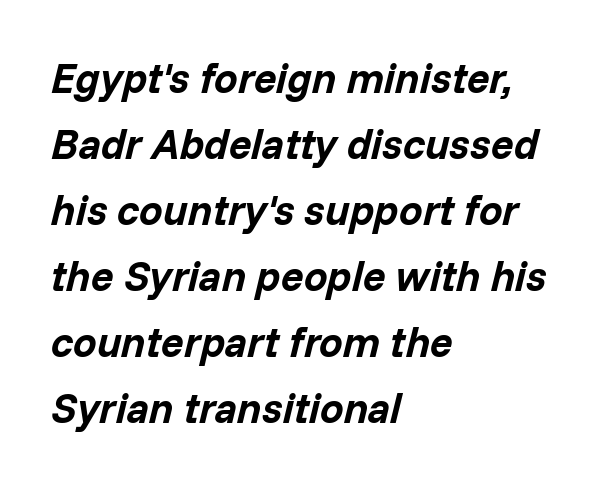
Q: Is the text bold? A: Yes.
Q: Is the text italic (slanted)? A: Yes, it leans right by about 14 degrees.
Q: Is the text underlined? A: No.
Q: How is the paragraph aligned? A: Left-aligned.
Q: Is the spacing between letters normal or unusually wide? A: Normal.
Q: Is the spacing between lines tight, normal or loose? A: Normal.
Q: Width (condensed, normal, or wide)? A: Normal.
Q: Stroke contrast? A: Low.
Q: x-height? A: Medium.
Q: Monospaced? A: No.
